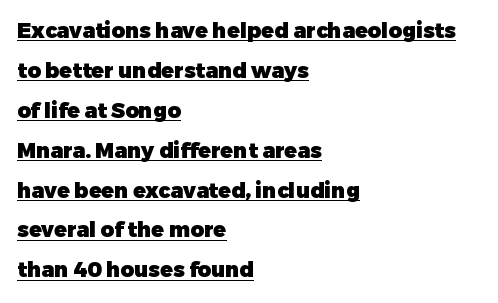
{"italic": "no", "bold": "yes", "underline": "yes", "align": "left", "line_spacing": "loose", "line_spacing_ratio": 1.9, "letter_spacing": "normal", "letter_spacing_em": 0.0, "glyph_px": 21}
